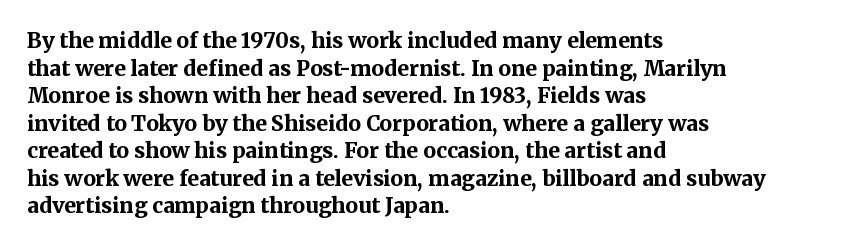
Normally led — the rows are evenly, conventionally spaced. Caption: standard tracking, unaltered. Check the space under the baseline: it is left empty. This sample is left-justified, so line endings fall wherever the words run out. These lines were composed using upright roman letters.
